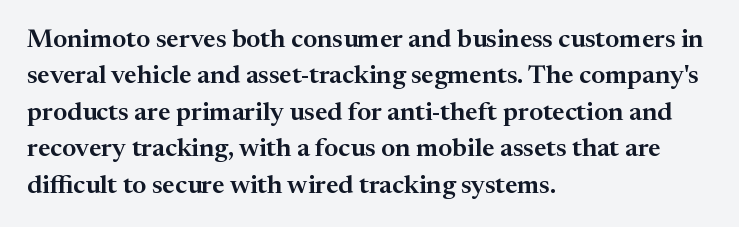
Each line starts at the same left margin while the right side varies. There is no visible air inserted between adjacent glyphs. Baseline-to-baseline distance is the conventional proportion of letter height. No italicization has been applied; the sample stays upright.
